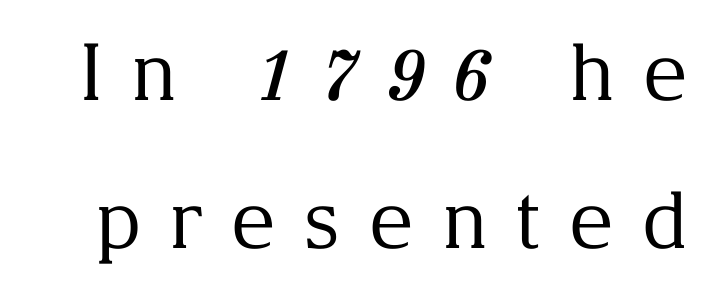
Q: Is the text bold? A: No.
Q: Is the text italic (slanted)? A: No, it is upright.
Q: Is the typeface a serif or a sans-serif typeface? A: Serif.
Q: Is the text underlined? A: No.
Q: Is the spacing between letters normal or unusually wide? A: Unusually wide.
Q: Width (condensed, normal, or wide)? A: Normal.
Q: Stroke contrast? A: Medium.
Q: x-height? A: Medium.
Q: Monospaced? A: No.
